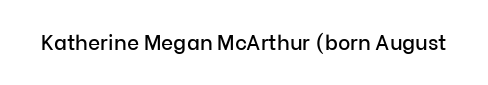
The image shows 21 px text type, upright; set normal letter spacing, not underlined.
